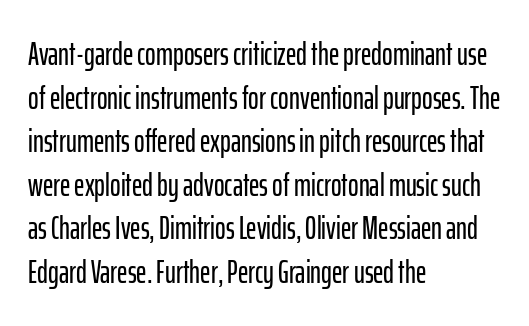
Q: Is the text italic (slanted)? A: No, it is upright.
Q: Is the typeface a serif or a sans-serif typeface? A: Sans-serif.
Q: Is the text underlined? A: No.
Q: How is the paragraph aligned? A: Left-aligned.
Q: Is the spacing between letters normal or unusually wide? A: Normal.
Q: Is the spacing between lines tight, normal or loose? A: Normal.
Q: Width (condensed, normal, or wide)? A: Condensed.
Q: Stroke contrast? A: Low.
Q: x-height? A: Medium.
Q: Monospaced? A: No.
